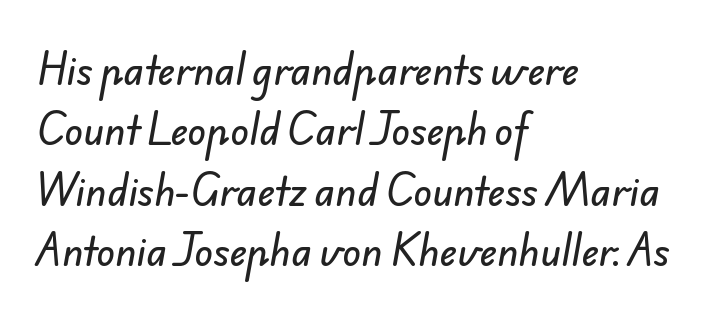
Q: Is the typeface a serif or a sans-serif typeface? A: Sans-serif.
Q: Is the text underlined? A: No.
Q: How is the paragraph aligned? A: Left-aligned.
Q: Is the spacing between letters normal or unusually wide? A: Normal.
Q: Is the spacing between lines tight, normal or loose? A: Normal.
Q: Width (condensed, normal, or wide)? A: Normal.
Q: Stroke contrast? A: Low.
Q: x-height? A: Small.
Q: Monospaced? A: No.
